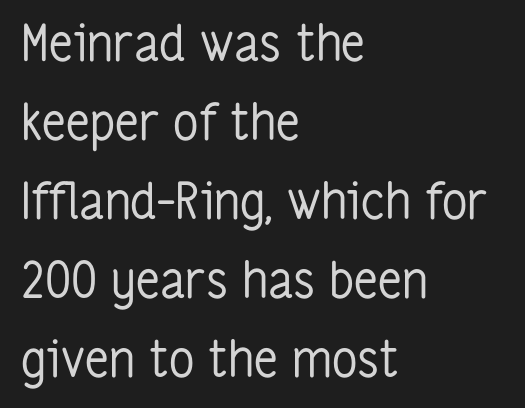
Heft: none added — not bold. You could not count columns in this text — the font is proportionally spaced. Unlike a traditional serif, this face leaves its strokes unadorned. These lines were composed using upright roman letters.
